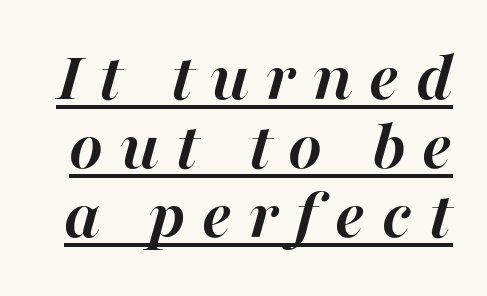
Inter-character spacing is expanded well beyond the font's built-in metrics. Notice how descenders almost collide with the ascenders below — that's tight leading. These lines are rendered in a variable-pitch font. There's an unmistakable incline to the writing here.
